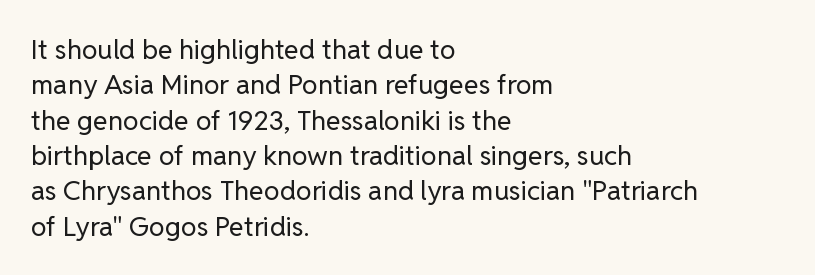
Line beginnings align vertically; line endings do not. The typography opts for an upright posture over an oblique one. Baseline-to-baseline distance is the conventional proportion of letter height. The characters are drawn with everyday or finer stroke widths. Here the glyphs are tracked normally, forming tight word shapes.
